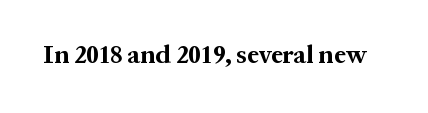
Q: Is the text bold? A: Yes.
Q: Is the text italic (slanted)? A: No, it is upright.
Q: Is the text underlined? A: No.
Q: Is the spacing between letters normal or unusually wide? A: Normal.
